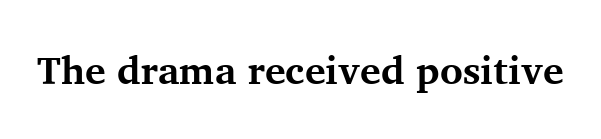
The letters sit at their default tracking, neither squeezed nor spread. Yep, those are serifs on the letters. Do the letters lean? They stand straight. The letters advance in unequal steps, a hallmark of proportional type.
